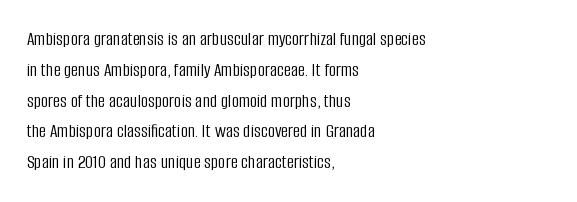
Q: Is the text bold? A: No.
Q: Is the text italic (slanted)? A: No, it is upright.
Q: Is the text underlined? A: No.
Q: How is the paragraph aligned? A: Left-aligned.
Q: Is the spacing between letters normal or unusually wide? A: Normal.
Q: Is the spacing between lines tight, normal or loose? A: Normal.
